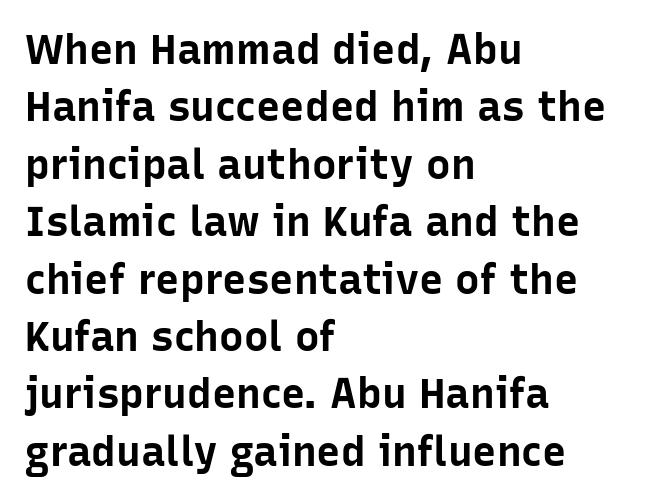
Is this a sans? Yes — the strokes have no serifs. Bold? Absolutely — the strokes are thick and heavy. The horizontal fit of the characters is conventional and even. Is there any slant? The stems are plumb. Proportional: the letters do not fall into vertical columns.
